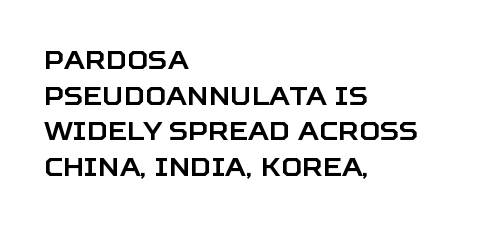
{"italic": "no", "underline": "no", "align": "left", "line_spacing": "normal", "line_spacing_ratio": 1.37, "letter_spacing": "normal", "letter_spacing_em": 0.0, "glyph_px": 26}
